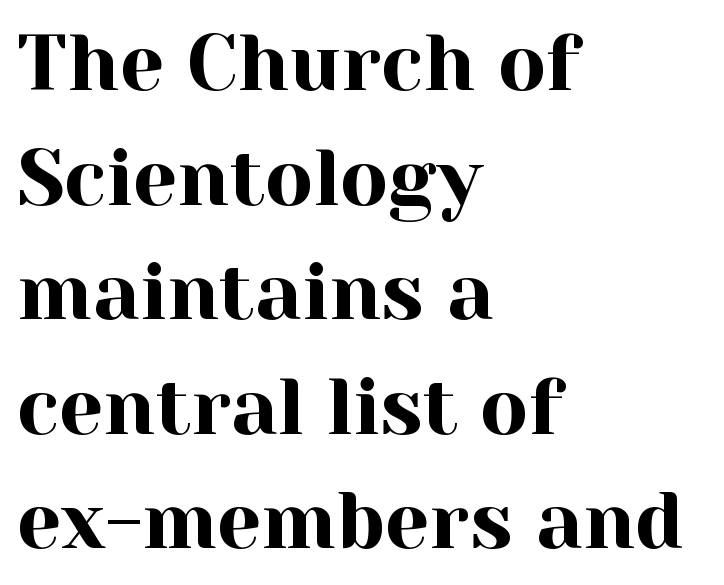
Just letters on the line, the space beneath them empty. This sample uses a serif face. Short and long lines alike share a common starting point at left. Characters follow at the spacing the type designer built in.
